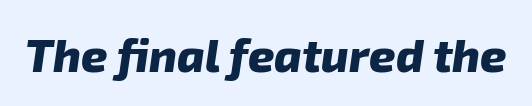
The image shows 46 px heavy sans-serif type; set normal letter spacing, not underlined; low stroke contrast and a medium x-height.
